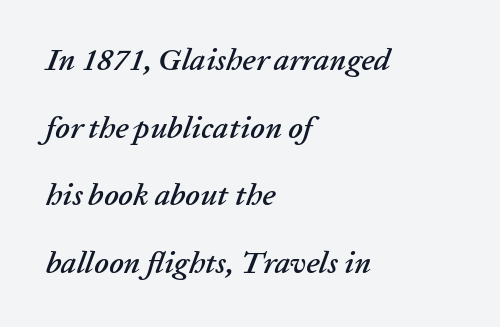
Q: Is the text italic (slanted)? A: Yes, it leans right by about 20 degrees.
Q: Is the text underlined? A: No.
Q: How is the paragraph aligned? A: Left-aligned.
Q: Is the spacing between letters normal or unusually wide? A: Normal.
Q: Is the spacing between lines tight, normal or loose? A: Loose.
Q: Width (condensed, normal, or wide)? A: Normal.
Q: Stroke contrast? A: Low.
Q: x-height? A: Medium.
Q: Monospaced? A: No.
